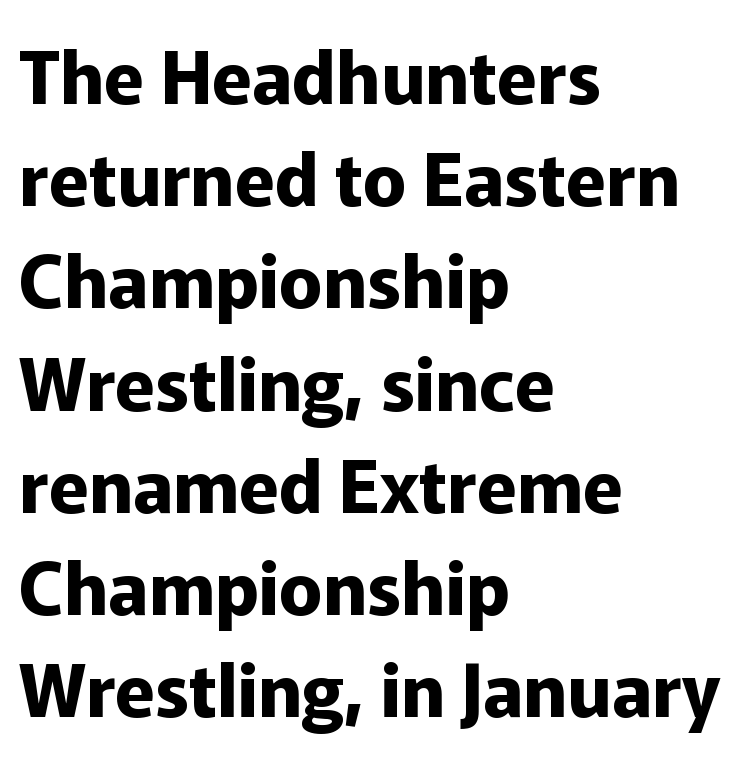
Upright lettering throughout. Notice how descenders clear the ascenders below comfortably — that's standard leading. A clean baseline with only descenders dipping below it. The letters carry no serifs — their stems end cleanly without finishing strokes. Teacher's note: observe the even left margin — that is flush-left alignment. Honestly, the letter spacing is just normal — you wouldn't notice it.
